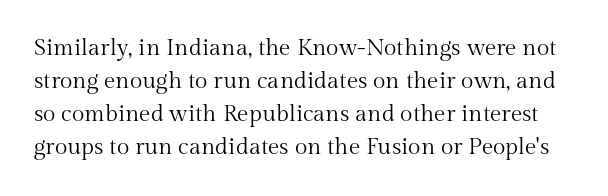
Q: Is the text bold? A: No.
Q: Is the text italic (slanted)? A: No, it is upright.
Q: Is the text underlined? A: No.
Q: Is the spacing between letters normal or unusually wide? A: Normal.
Q: Is the spacing between lines tight, normal or loose? A: Normal.
